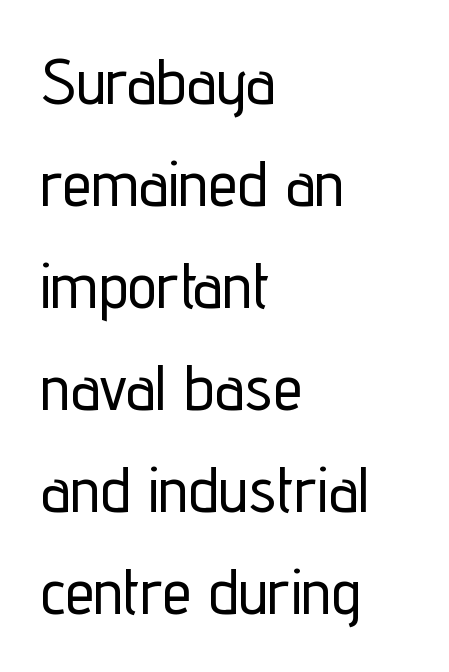
{"serif": "no", "italic": "no", "width": "condensed", "stroke_contrast": "low", "x_height": "medium", "monospaced": "no", "underline": "no", "align": "left", "line_spacing": "normal", "line_spacing_ratio": 1.57, "letter_spacing": "normal", "letter_spacing_em": 0.0, "glyph_px": 65}
